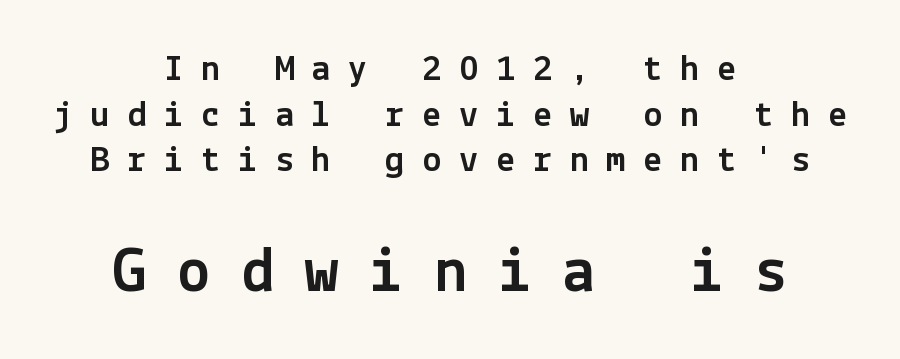
Small over large — that's the arrangement of the two blocks here. The passage shown has open, widely tracked lettering throughout. If you folded the block vertically in half, each line would mirror itself in length. Classification — sans serif. You can tell it's not italic because the verticals are truly vertical.
